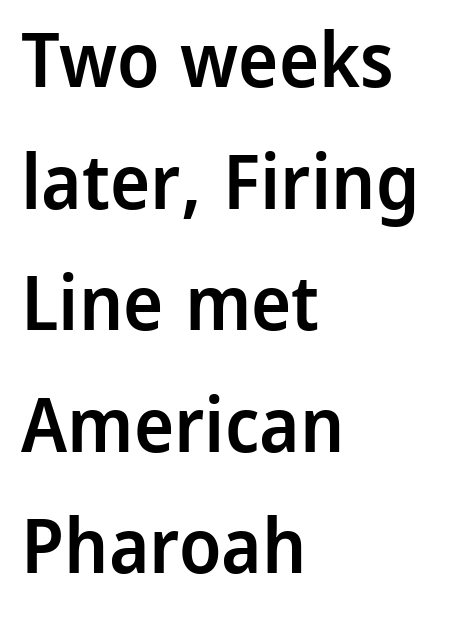
{"serif": "no", "italic": "no", "bold": "semi", "weight": "semibold", "width": "normal", "stroke_contrast": "low", "x_height": "medium", "monospaced": "no", "underline": "no", "align": "left", "line_spacing": "normal", "line_spacing_ratio": 1.6, "letter_spacing": "normal", "letter_spacing_em": 0.0, "glyph_px": 76}
